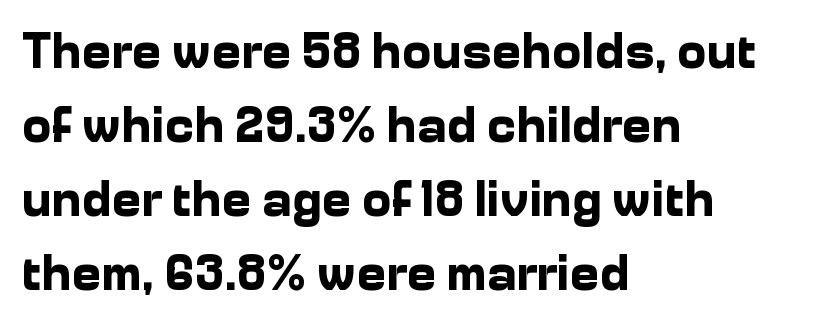
{"serif": "no", "italic": "no", "bold": "yes", "weight": "bold", "width": "normal", "stroke_contrast": "low", "x_height": "medium", "monospaced": "no", "underline": "no", "align": "left", "line_spacing": "normal", "line_spacing_ratio": 1.48, "letter_spacing": "normal", "letter_spacing_em": 0.0, "glyph_px": 50}
